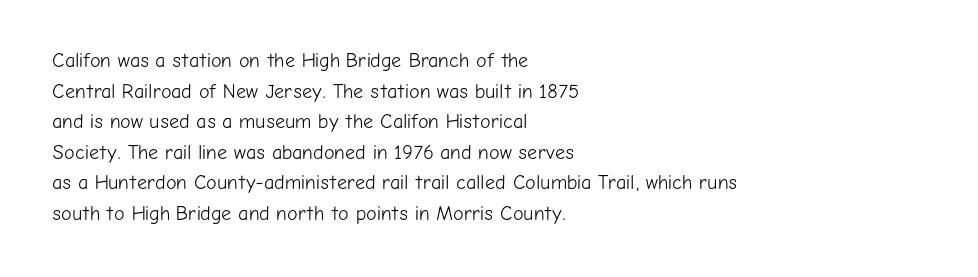
If you drew a line through each stem, it would be perfectly vertical. Students, observe: this is what conventionally led text looks like. Alignment: flush left. Decoration check: the copy has no underline.
